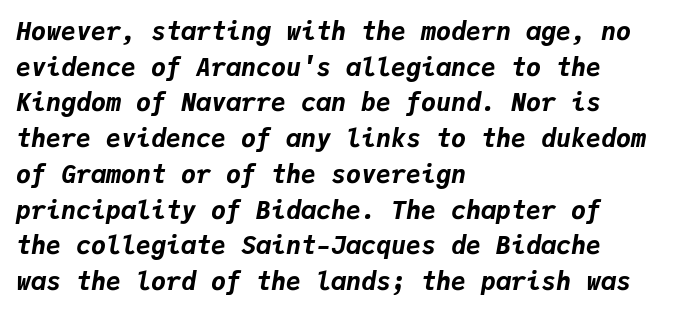
The image shows 25 px bold type, italic (leaning right); set left-aligned, normal line spacing (1.43x), normal letter spacing, not underlined.
